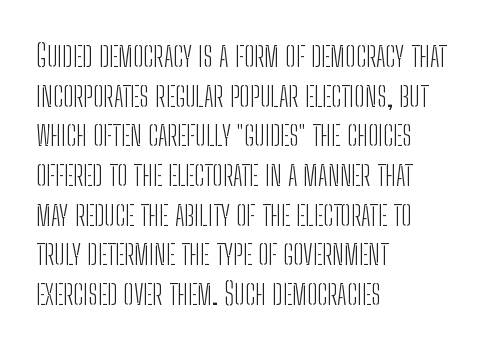
These lines keep a tight, regular rhythm from letter to letter. Compared with a centered layout, this one pins lines to the left instead. Is the stroke heavy? The answer is a plain regular-or-lighter. Notice how the stems are strictly vertical — no italics here. Think of a printed novel: that variable character pitch is what you see here.
